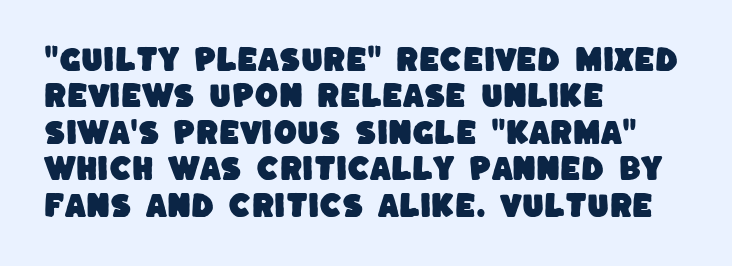
The image shows 27 px text type; set left-aligned, normal line spacing (1.35x), normal letter spacing, not underlined.
